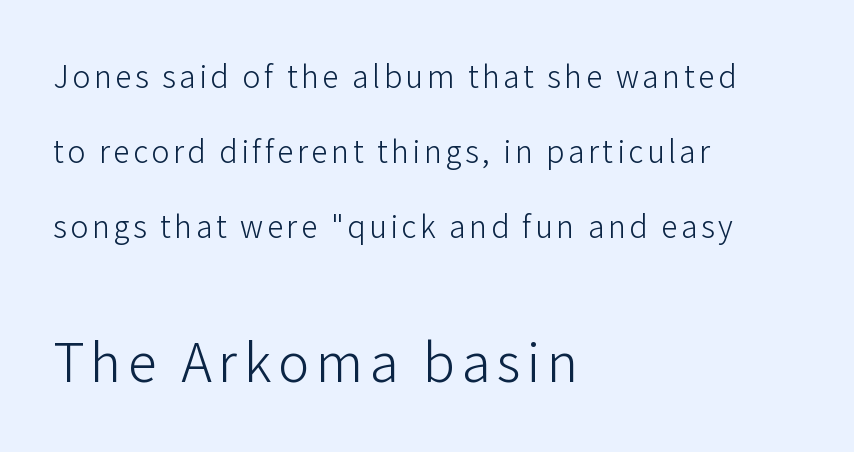
{"serif": "no", "italic": "no", "bold": "no", "weight": "light", "width": "normal", "stroke_contrast": "low", "x_height": "medium", "monospaced": "no", "underline": "no", "align": "left", "line_spacing": "loose", "line_spacing_ratio": 2.5, "larger_block": "second", "size_ratio": 1.77, "glyph_px": 53}
